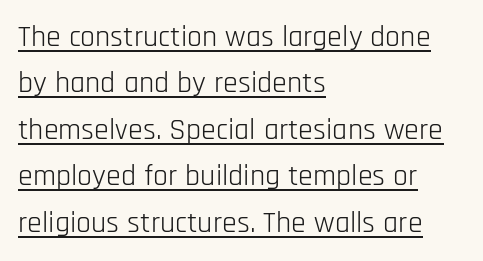
{"serif": "no", "italic": "no", "bold": "no", "weight": "light", "width": "condensed", "stroke_contrast": "low", "x_height": "large", "monospaced": "no", "underline": "yes", "align": "left", "line_spacing": "normal", "line_spacing_ratio": 1.55, "letter_spacing": "normal", "letter_spacing_em": 0.0, "glyph_px": 30}
